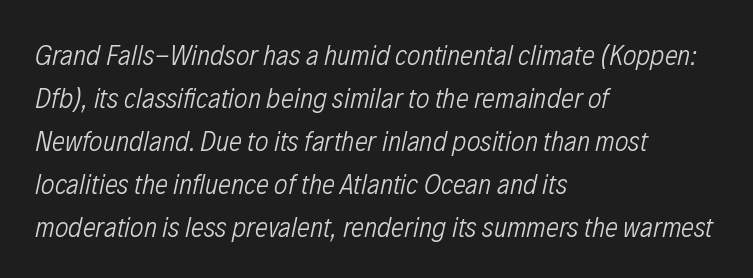
{"italic": "yes", "lean": "right", "slant_degrees": 12, "bold": "no", "weight": "light", "width": "condensed", "stroke_contrast": "low", "x_height": "medium", "monospaced": "no", "underline": "no", "align": "left", "line_spacing": "normal", "line_spacing_ratio": 1.48, "letter_spacing": "normal", "letter_spacing_em": 0.0, "glyph_px": 29}
